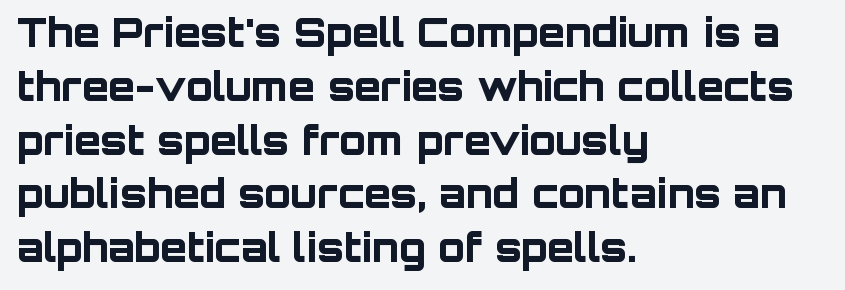
The image shows 39 px bold sans-serif type, upright; set left-aligned, normal line spacing (1.38x), normal letter spacing, not underlined; low stroke contrast and a large x-height.
